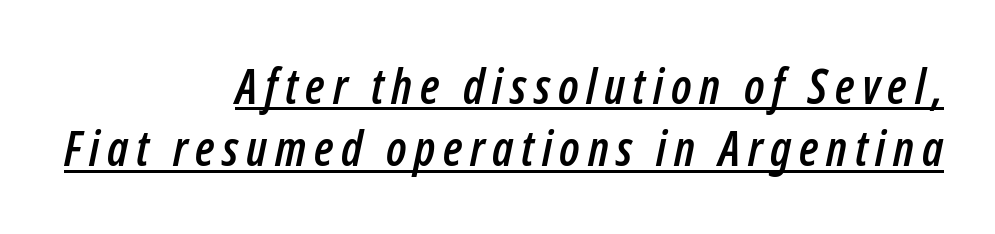
{"italic": "yes", "lean": "right", "slant_degrees": 12, "width": "condensed", "stroke_contrast": "low", "x_height": "medium", "monospaced": "no", "underline": "yes", "align": "right", "line_spacing": "normal", "line_spacing_ratio": 1.3, "glyph_px": 48}
